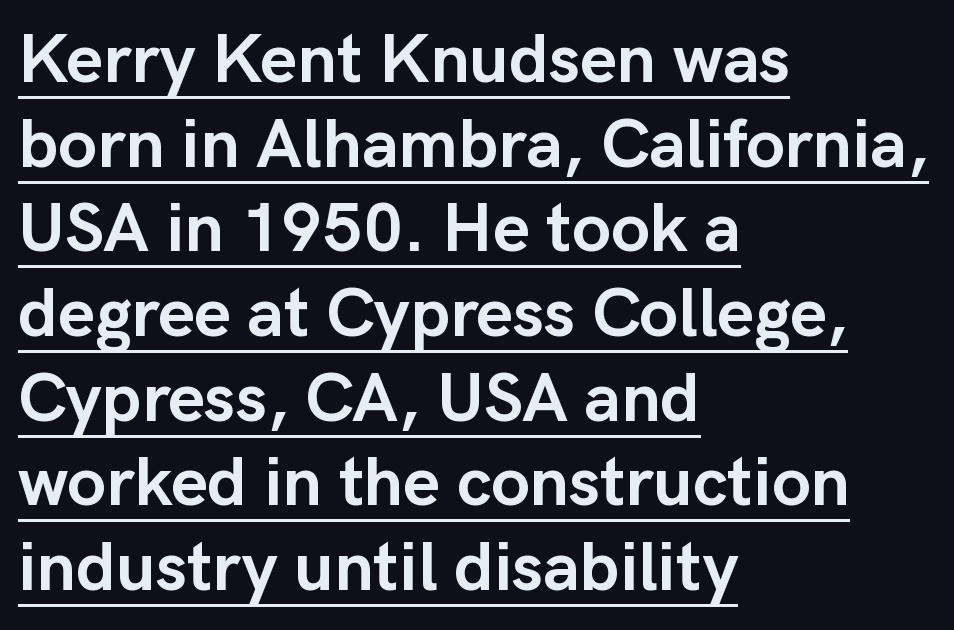
The image shows 70 px semibold sans-serif type, upright; set left-aligned, line spacing 1.21x, normal letter spacing, underlined; low stroke contrast and a medium x-height.
